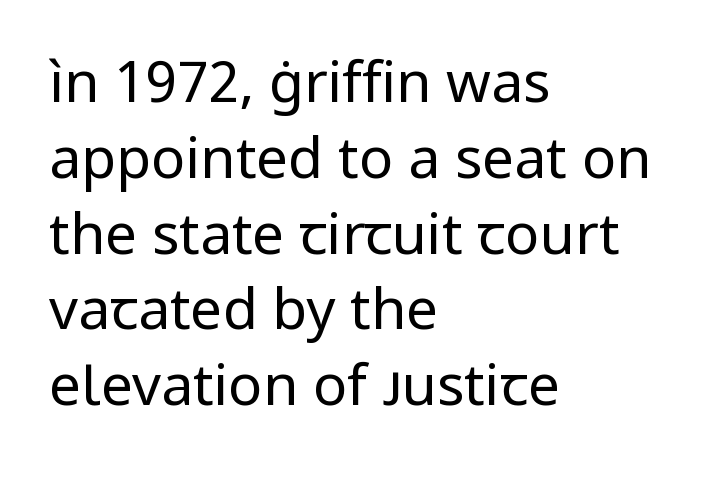
Q: Is the text bold? A: No.
Q: Is the text italic (slanted)? A: No, it is upright.
Q: Is the typeface a serif or a sans-serif typeface? A: Sans-serif.
Q: Is the text underlined? A: No.
Q: How is the paragraph aligned? A: Left-aligned.
Q: Is the spacing between letters normal or unusually wide? A: Normal.
Q: Is the spacing between lines tight, normal or loose? A: Normal.
Q: Width (condensed, normal, or wide)? A: Normal.
Q: Stroke contrast? A: Low.
Q: x-height? A: Medium.
Q: Monospaced? A: No.
